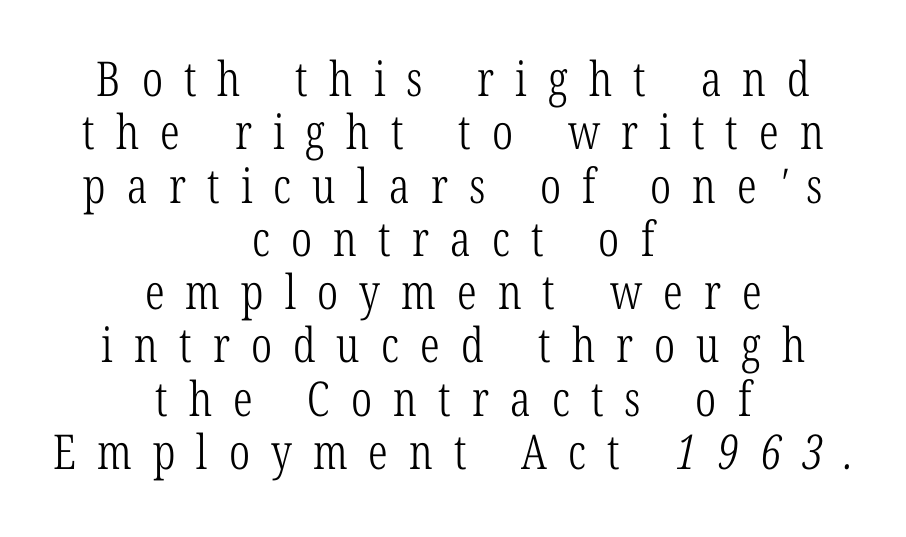
These lines huddle together more closely than default settings would place them. Compared with typical body copy, the letter spacing here is much looser. You can tell from the footed stems that serif type was used. The rag falls on both sides of this text block equally. Letters have the restrained weight of plain body copy at most.
